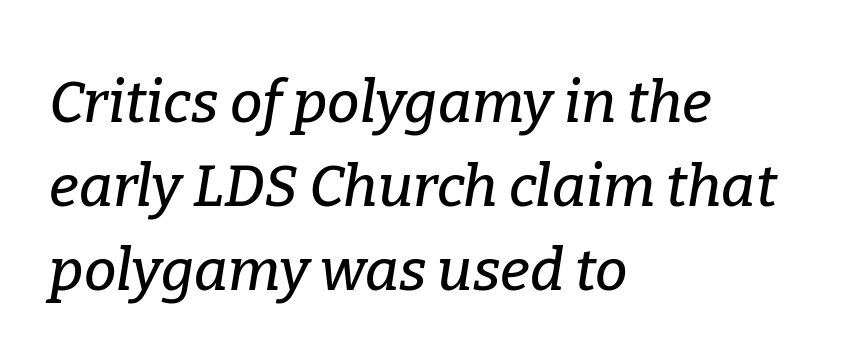
Q: Is the text italic (slanted)? A: Yes, it leans right by about 9 degrees.
Q: Is the typeface a serif or a sans-serif typeface? A: Serif.
Q: Is the text underlined? A: No.
Q: How is the paragraph aligned? A: Left-aligned.
Q: Is the spacing between letters normal or unusually wide? A: Normal.
Q: Is the spacing between lines tight, normal or loose? A: Normal.
Q: Width (condensed, normal, or wide)? A: Normal.
Q: Stroke contrast? A: Low.
Q: x-height? A: Medium.
Q: Monospaced? A: No.
